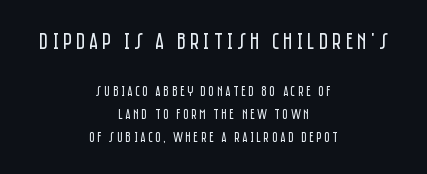
{"italic": "no", "bold": "no", "underline": "no", "align": "center", "line_spacing": "normal", "line_spacing_ratio": 1.64, "larger_block": "first", "size_ratio": 1.64, "glyph_px": 23}
